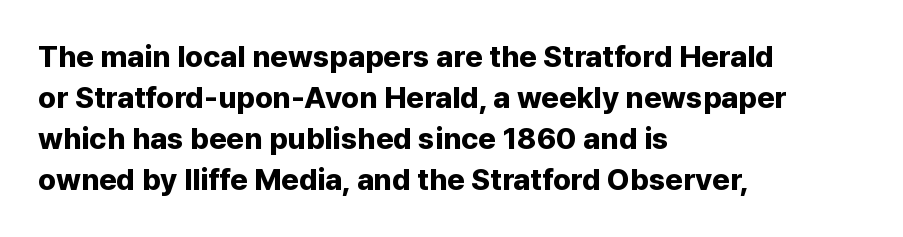
The image shows 30 px bold sans-serif type, upright; set left-aligned, normal line spacing (1.37x), normal letter spacing, not underlined; low stroke contrast and a medium x-height.
